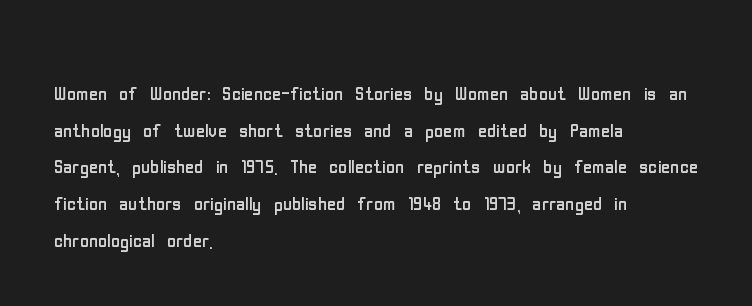
The image shows 25 px text type, upright; set left-aligned, normal line spacing (1.47x), normal letter spacing, not underlined.
